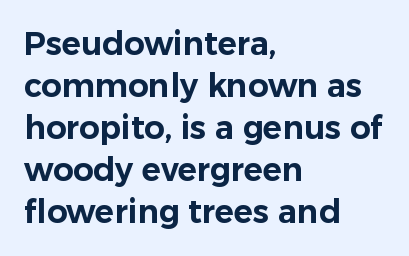
The image shows 32 px sans-serif type, upright; set left-aligned, normal line spacing (1.31x), normal letter spacing, not underlined; low stroke contrast and a medium x-height.
